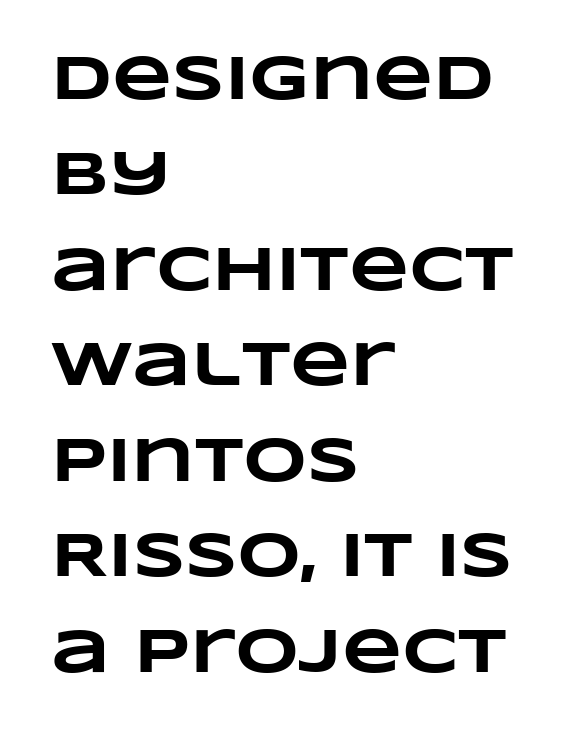
{"bold": "yes", "weight": "heavy", "width": "wide", "stroke_contrast": "low", "x_height": "large", "monospaced": "no", "underline": "no", "align": "left", "line_spacing": "normal", "line_spacing_ratio": 1.54, "letter_spacing": "normal", "letter_spacing_em": 0.0, "glyph_px": 62}
